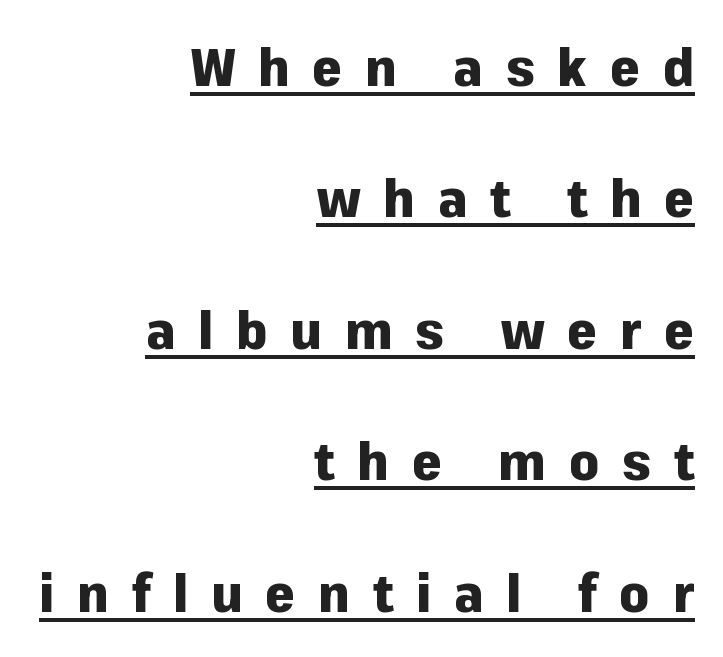
Q: Is the text bold? A: Yes.
Q: Is the text italic (slanted)? A: No, it is upright.
Q: Is the typeface a serif or a sans-serif typeface? A: Sans-serif.
Q: Is the text underlined? A: Yes.
Q: How is the paragraph aligned? A: Right-aligned.
Q: Is the spacing between letters normal or unusually wide? A: Unusually wide.
Q: Is the spacing between lines tight, normal or loose? A: Loose.
Q: Width (condensed, normal, or wide)? A: Normal.
Q: Stroke contrast? A: Low.
Q: x-height? A: Medium.
Q: Monospaced? A: No.
